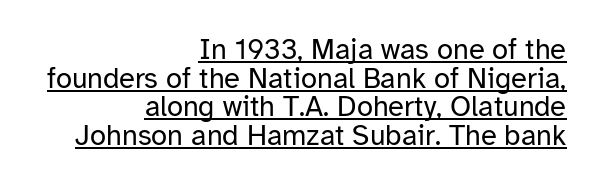
{"serif": "no", "italic": "no", "bold": "no", "weight": "regular", "width": "normal", "stroke_contrast": "low", "x_height": "medium", "monospaced": "no", "underline": "yes", "align": "right", "line_spacing": "tight", "line_spacing_ratio": 0.99, "letter_spacing": "normal", "letter_spacing_em": 0.0, "glyph_px": 29}
